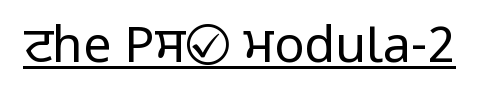
The image shows 50 px regular-weight, condensed sans-serif type, upright; set normal letter spacing, underlined; low stroke contrast and a large x-height.
